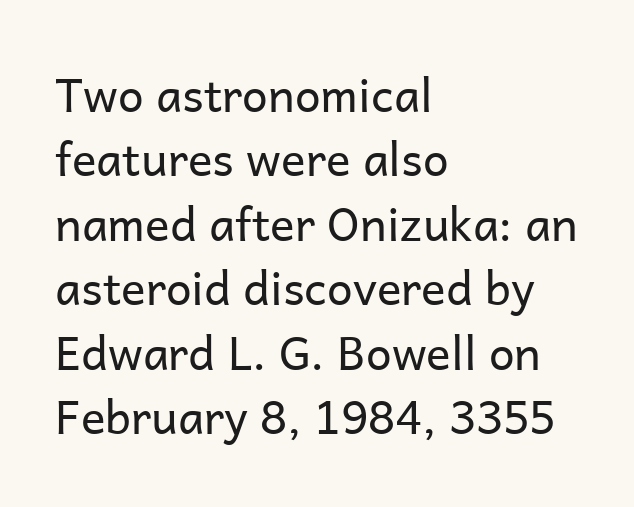
{"serif": "no", "italic": "no", "bold": "no", "weight": "regular", "width": "normal", "stroke_contrast": "low", "x_height": "medium", "monospaced": "no", "underline": "no", "align": "left", "line_spacing": "normal", "line_spacing_ratio": 1.4, "letter_spacing": "normal", "letter_spacing_em": 0.0, "glyph_px": 46}
